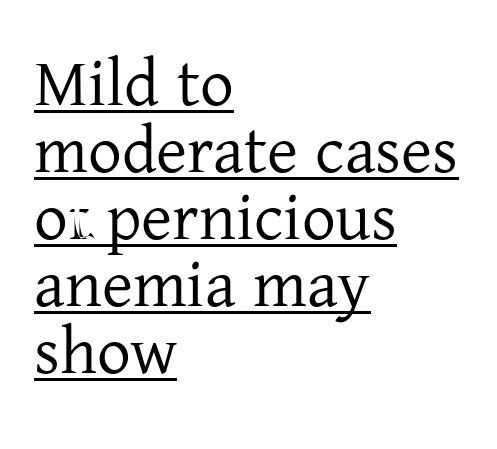
{"serif": "yes", "italic": "no", "bold": "no", "weight": "regular", "width": "normal", "stroke_contrast": "low", "x_height": "medium", "monospaced": "no", "underline": "yes", "align": "left", "line_spacing": "tight", "line_spacing_ratio": 1.0, "letter_spacing": "normal", "letter_spacing_em": 0.0, "glyph_px": 67}
